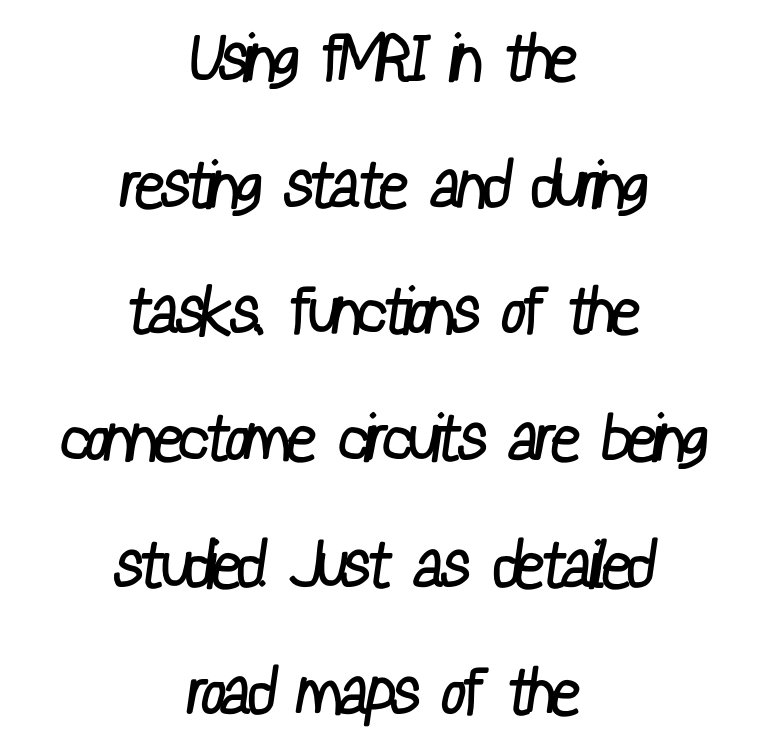
Q: Is the text bold? A: No.
Q: Is the typeface a serif or a sans-serif typeface? A: Sans-serif.
Q: Is the text underlined? A: No.
Q: How is the paragraph aligned? A: Centered.
Q: Is the spacing between letters normal or unusually wide? A: Normal.
Q: Is the spacing between lines tight, normal or loose? A: Loose.
Q: Width (condensed, normal, or wide)? A: Condensed.
Q: Stroke contrast? A: Low.
Q: x-height? A: Medium.
Q: Monospaced? A: No.
